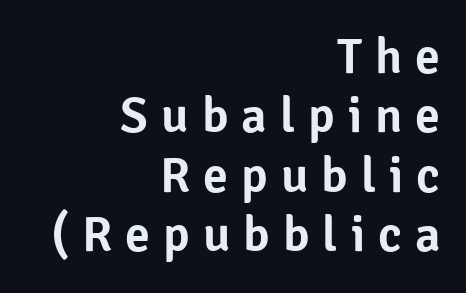
{"serif": "no", "italic": "no", "width": "normal", "stroke_contrast": "low", "x_height": "medium", "monospaced": "no", "underline": "no", "align": "right", "line_spacing_ratio": 1.19, "letter_spacing": "wide", "letter_spacing_em": 0.26, "glyph_px": 50}
